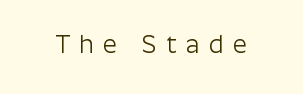
{"italic": "no", "bold": "no", "underline": "no", "letter_spacing": "wide", "letter_spacing_em": 0.38, "glyph_px": 25}
